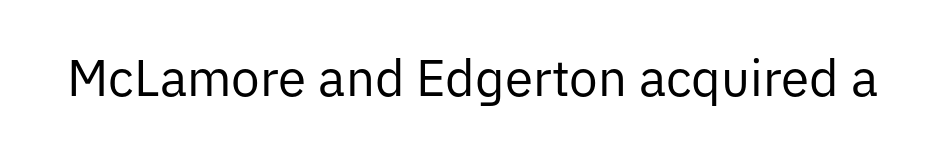
Q: Is the text bold? A: No.
Q: Is the text italic (slanted)? A: No, it is upright.
Q: Is the typeface a serif or a sans-serif typeface? A: Sans-serif.
Q: Is the text underlined? A: No.
Q: Is the spacing between letters normal or unusually wide? A: Normal.
Q: Width (condensed, normal, or wide)? A: Normal.
Q: Stroke contrast? A: Low.
Q: x-height? A: Medium.
Q: Monospaced? A: No.
